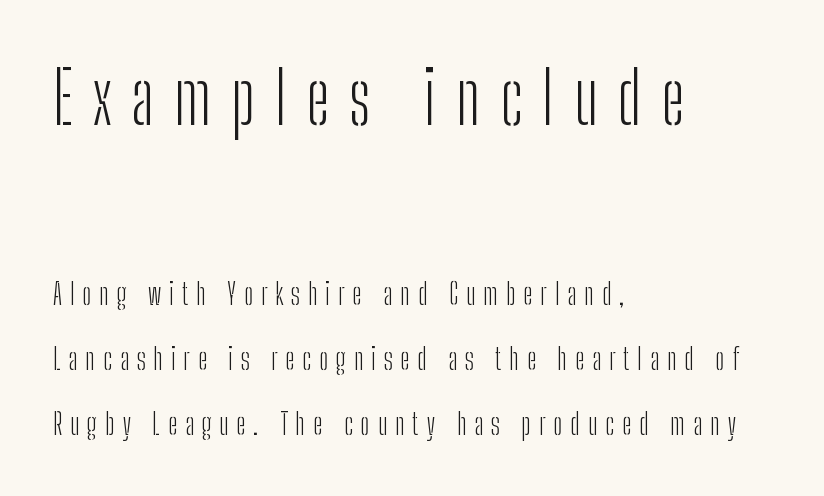
Q: Is the text bold? A: No.
Q: Is the text italic (slanted)? A: No, it is upright.
Q: Is the typeface a serif or a sans-serif typeface? A: Sans-serif.
Q: Is the text underlined? A: No.
Q: How is the paragraph aligned? A: Left-aligned.
Q: Is the spacing between letters normal or unusually wide? A: Unusually wide.
Q: Is the spacing between lines tight, normal or loose? A: Loose.
Q: Which block of text is set in a larger size, the first (top) or the second (bottom)? A: The first (top) one.
Q: Width (condensed, normal, or wide)? A: Condensed.
Q: Stroke contrast? A: Low.
Q: x-height? A: Medium.
Q: Monospaced? A: No.
